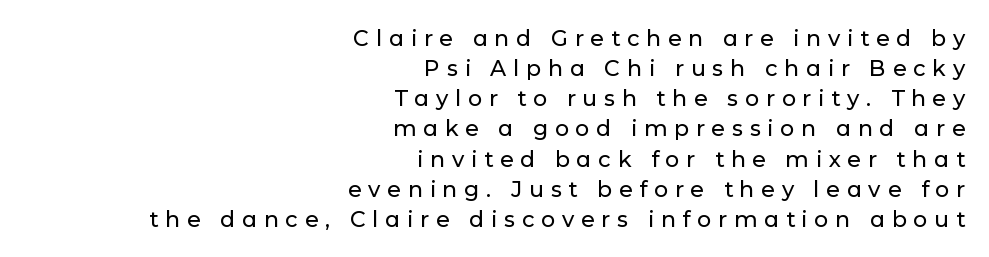
Q: Is the text italic (slanted)? A: No, it is upright.
Q: Is the text underlined? A: No.
Q: How is the paragraph aligned? A: Right-aligned.
Q: Is the spacing between letters normal or unusually wide? A: Unusually wide.
Q: Is the spacing between lines tight, normal or loose? A: Normal.
